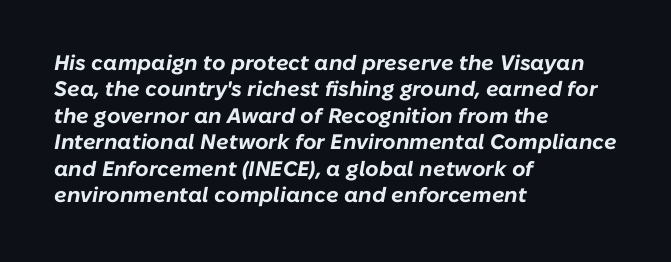
Q: Is the text bold? A: Yes.
Q: Is the text italic (slanted)? A: Yes, it leans right by about 10 degrees.
Q: Is the text underlined? A: No.
Q: How is the paragraph aligned? A: Left-aligned.
Q: Is the spacing between letters normal or unusually wide? A: Normal.
Q: Is the spacing between lines tight, normal or loose? A: Normal.
